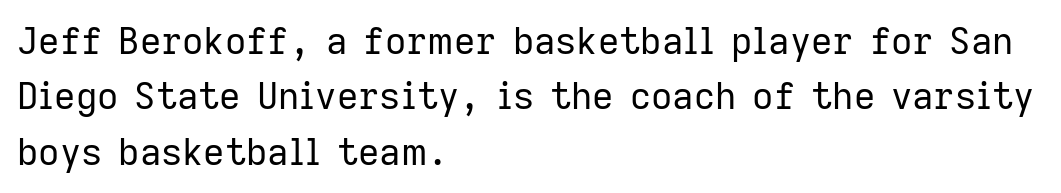
These lines are rendered in a variable-pitch font. The area under the type is left untouched. I'd call this a sans setting — the letters go barefoot. Nope, not italic — everything's standing straight. There is no visible air inserted between adjacent glyphs. Is the type heavy? It reads as light-to-regular instead.
